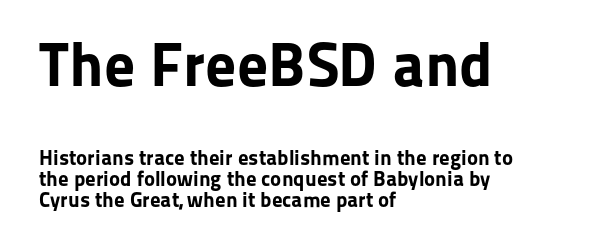
This sample uses plain, unmodified letter spacing. The words here are not underlined. Type style note: lacks serifs. Nope, not italic — everything's standing straight.
